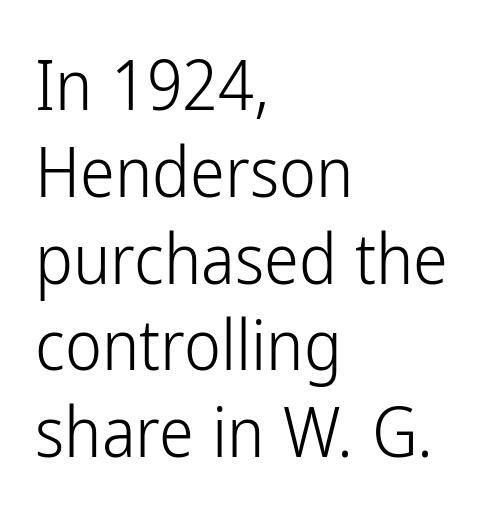
{"serif": "no", "italic": "no", "bold": "no", "weight": "light", "width": "condensed", "stroke_contrast": "low", "x_height": "medium", "monospaced": "no", "underline": "no", "align": "left", "line_spacing_ratio": 1.24, "letter_spacing": "normal", "letter_spacing_em": 0.0, "glyph_px": 70}
